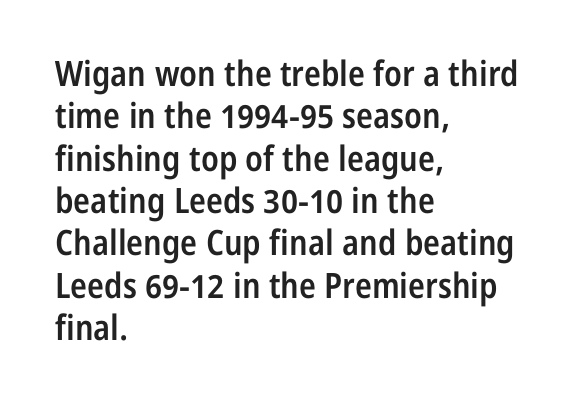
The image shows 35 px semibold, condensed sans-serif type, upright; set left-aligned, line spacing 1.21x, normal letter spacing, not underlined; low stroke contrast and a medium x-height.
